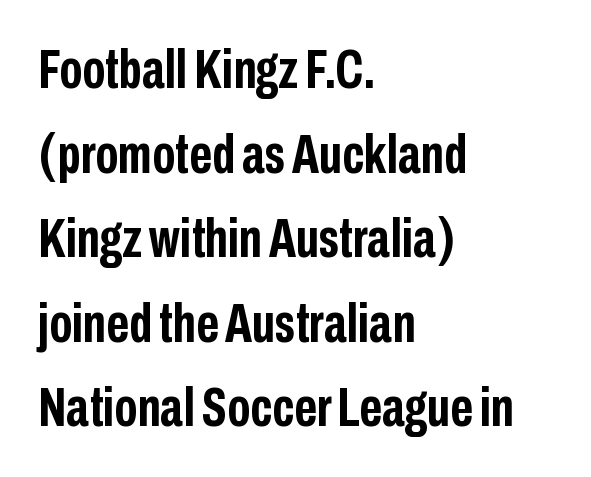
The image shows 56 px semibold, condensed sans-serif type, upright; set left-aligned, normal line spacing (1.51x), normal letter spacing, not underlined; low stroke contrast and a medium x-height.
